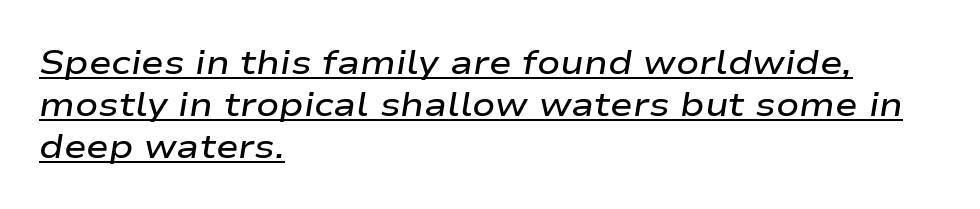
There is no visible air inserted between adjacent glyphs. These words are printed semibold, heavier than regular yet not bold. Is there an underline? Yes — a line sits under the letters. Is this a fixed-width face? No — the glyphs have proportional, varying widths.
